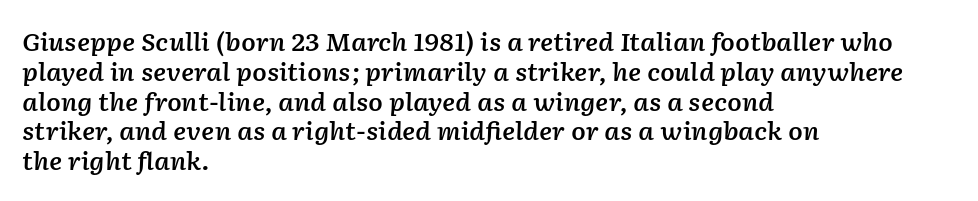
Compared with an ordinary text face, these strokes are moderately heavier — a semibold. The rendering applies a slant to the glyphs. If you drew a ruler down the left edge, every line would touch it. The horizontal fit of the characters is conventional and even. Honestly, there is no underline to notice here at all.
